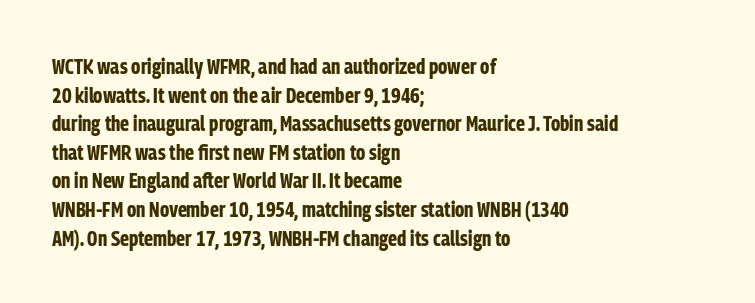
The image shows 22 px bold type, upright; set left-aligned, normal line spacing (1.3x), normal letter spacing, not underlined.
